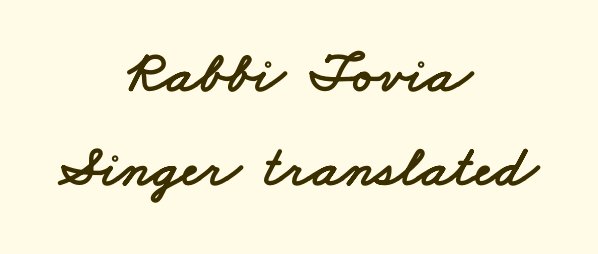
Character widths vary here, with narrow letters taking less room than wide ones. Honestly, the letter spacing is just normal — you wouldn't notice it. Leading matches the norm, producing a regular column. A clean baseline with only descenders dipping below it.
